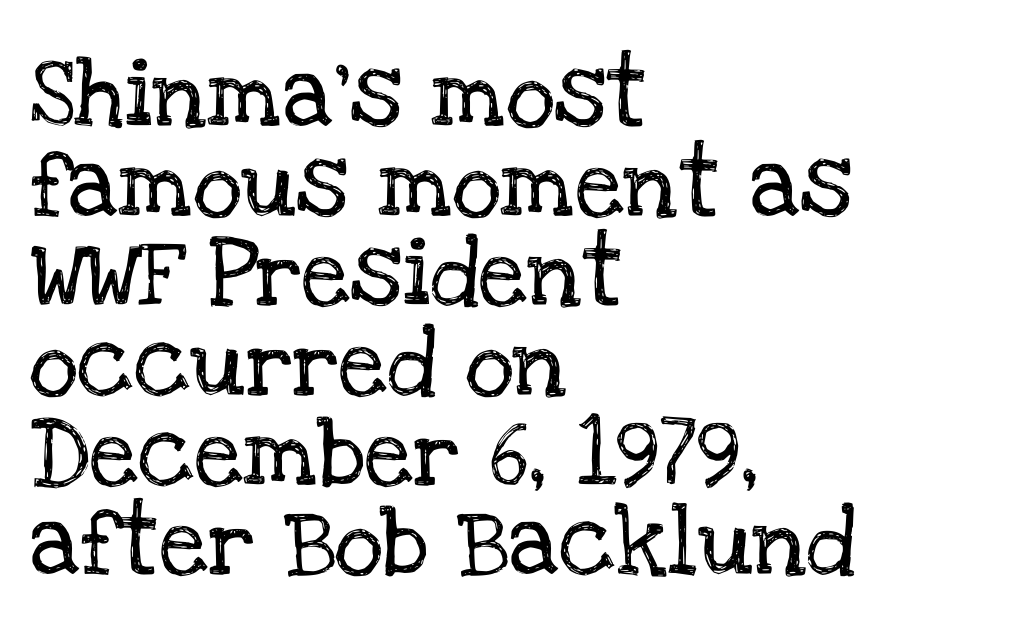
{"serif": "yes", "italic": "no", "width": "normal", "stroke_contrast": "low", "x_height": "large", "monospaced": "no", "underline": "no", "align": "left", "line_spacing": "normal", "line_spacing_ratio": 1.3, "letter_spacing": "normal", "letter_spacing_em": 0.0, "glyph_px": 69}
